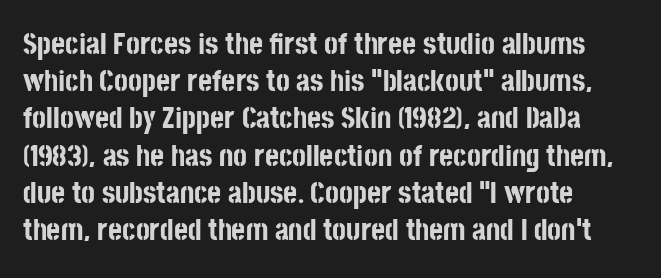
Q: Is the text bold? A: Yes.
Q: Is the text italic (slanted)? A: No, it is upright.
Q: Is the typeface a serif or a sans-serif typeface? A: Sans-serif.
Q: Is the text underlined? A: No.
Q: How is the paragraph aligned? A: Left-aligned.
Q: Is the spacing between letters normal or unusually wide? A: Normal.
Q: Width (condensed, normal, or wide)? A: Condensed.
Q: Stroke contrast? A: Low.
Q: x-height? A: Large.
Q: Monospaced? A: No.
